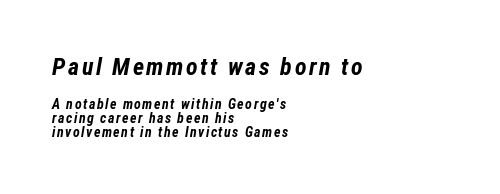
Q: Is the text bold? A: Yes.
Q: Is the text italic (slanted)? A: Yes, it leans right by about 12 degrees.
Q: Is the text underlined? A: No.
Q: How is the paragraph aligned? A: Left-aligned.
Q: Is the spacing between lines tight, normal or loose? A: Tight.
Q: Which block of text is set in a larger size, the first (top) or the second (bottom)? A: The first (top) one.
